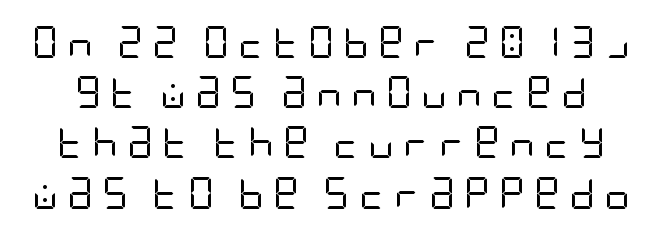
The image shows 32 px regular-weight, condensed sans-serif type, upright; set normal line spacing (1.57x), unusually wide letter spacing (+0.28 em), not underlined; low stroke contrast and a large x-height.
